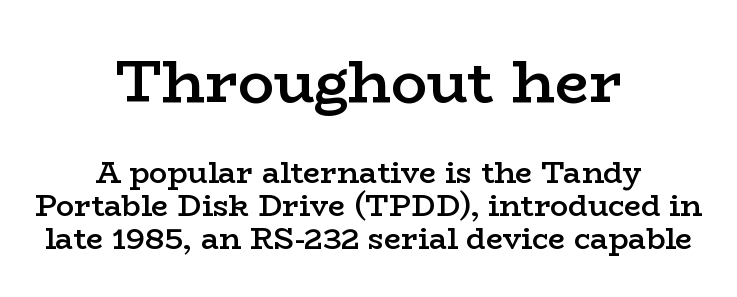
Q: Is the text bold? A: Semi-bold.
Q: Is the text italic (slanted)? A: No, it is upright.
Q: Is the typeface a serif or a sans-serif typeface? A: Serif.
Q: Is the text underlined? A: No.
Q: How is the paragraph aligned? A: Centered.
Q: Is the spacing between letters normal or unusually wide? A: Normal.
Q: Is the spacing between lines tight, normal or loose? A: Tight.
Q: Which block of text is set in a larger size, the first (top) or the second (bottom)? A: The first (top) one.
Q: Width (condensed, normal, or wide)? A: Wide.
Q: Stroke contrast? A: Low.
Q: x-height? A: Medium.
Q: Monospaced? A: No.
